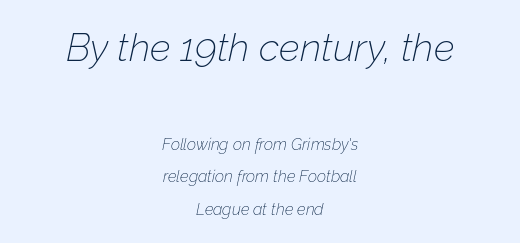
The image shows 39 px thin type, italic (leaning right); set centered, loose line spacing (2.02x), normal letter spacing, not underlined; the first (top) block is 2.44x larger; low stroke contrast and a medium x-height.
